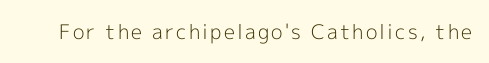
The type sits square on the baseline with zero lean. The strip under each line holds only bare page. Is the stroke heavy? The answer is a plain regular-or-lighter.
